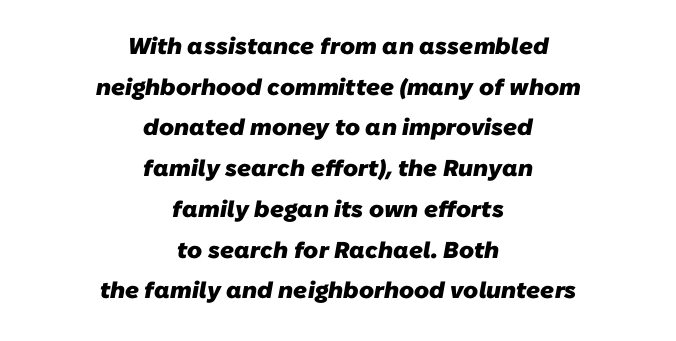
{"bold": "yes", "underline": "no", "align": "center", "line_spacing_ratio": 1.77, "letter_spacing": "normal", "letter_spacing_em": 0.0, "glyph_px": 23}
